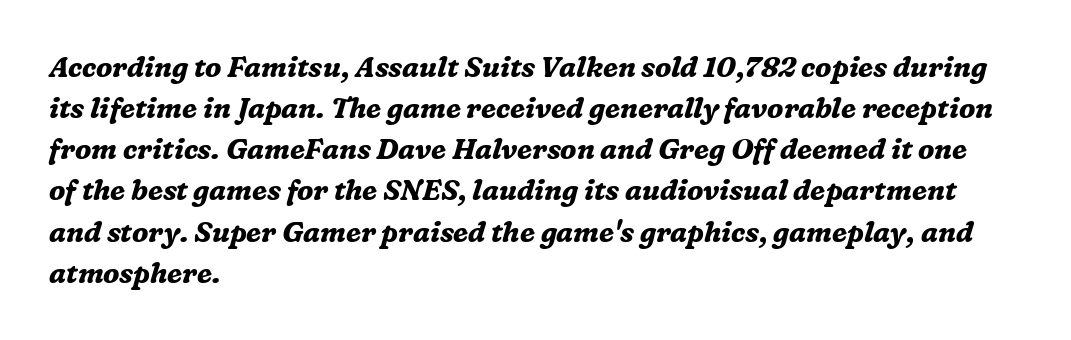
{"serif": "yes", "italic": "yes", "lean": "right", "slant_degrees": 16, "bold": "yes", "weight": "bold", "width": "normal", "stroke_contrast": "medium", "x_height": "medium", "monospaced": "no", "underline": "no", "align": "left", "line_spacing": "normal", "line_spacing_ratio": 1.47, "letter_spacing": "normal", "letter_spacing_em": 0.0, "glyph_px": 28}
